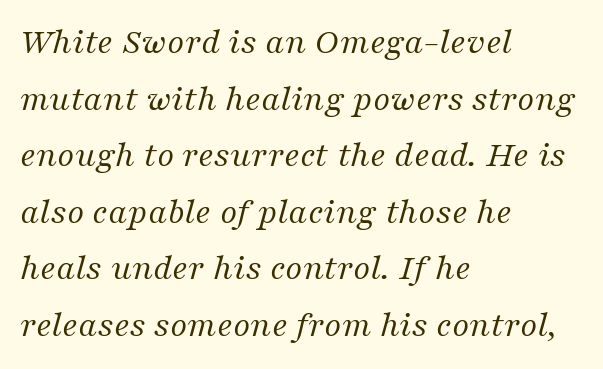
{"serif": "yes", "italic": "yes", "lean": "right", "slant_degrees": 16, "bold": "no", "weight": "regular", "width": "normal", "stroke_contrast": "medium", "x_height": "medium", "monospaced": "no", "underline": "no", "align": "left", "line_spacing": "normal", "line_spacing_ratio": 1.53, "letter_spacing": "normal", "letter_spacing_em": 0.0, "glyph_px": 37}
